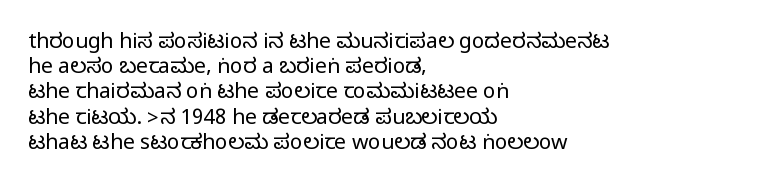
Posture: straight, roman, zero tilt. A clean baseline with only descenders dipping below it. Does the copy run flush right? No — it runs flush left. Tracking value appears to be zero — textbook default spacing.
